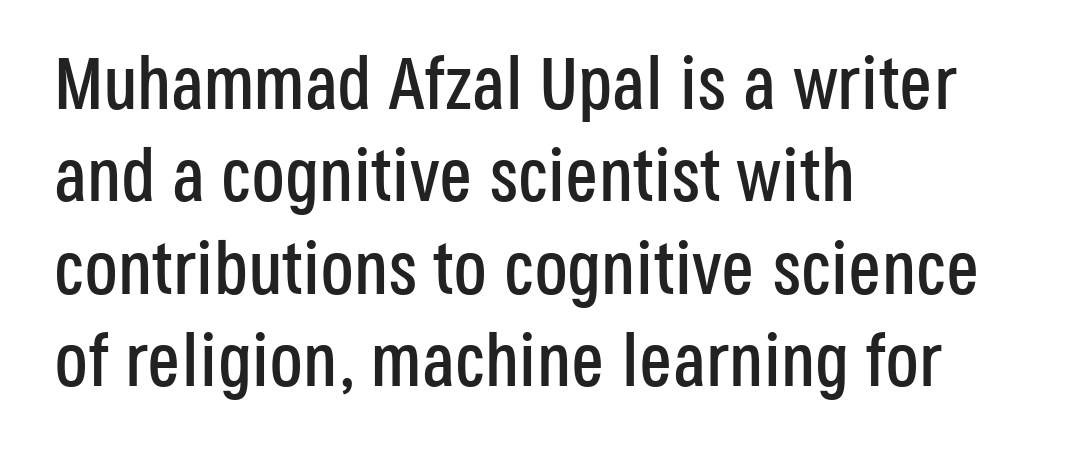
The image shows 74 px condensed sans-serif type, upright; set left-aligned, normal line spacing (1.25x), normal letter spacing, not underlined; low stroke contrast and a large x-height.
